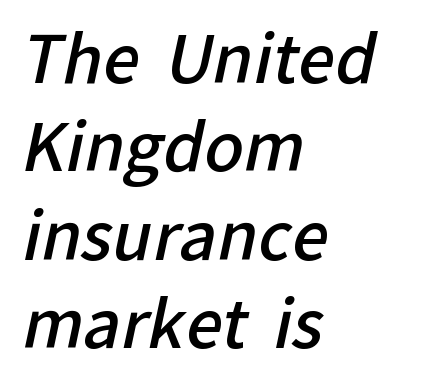
Q: Is the text bold? A: Semi-bold.
Q: Is the typeface a serif or a sans-serif typeface? A: Sans-serif.
Q: Is the text underlined? A: No.
Q: How is the paragraph aligned? A: Left-aligned.
Q: Is the spacing between letters normal or unusually wide? A: Normal.
Q: Is the spacing between lines tight, normal or loose? A: Normal.
Q: Width (condensed, normal, or wide)? A: Normal.
Q: Stroke contrast? A: Low.
Q: x-height? A: Medium.
Q: Monospaced? A: No.
